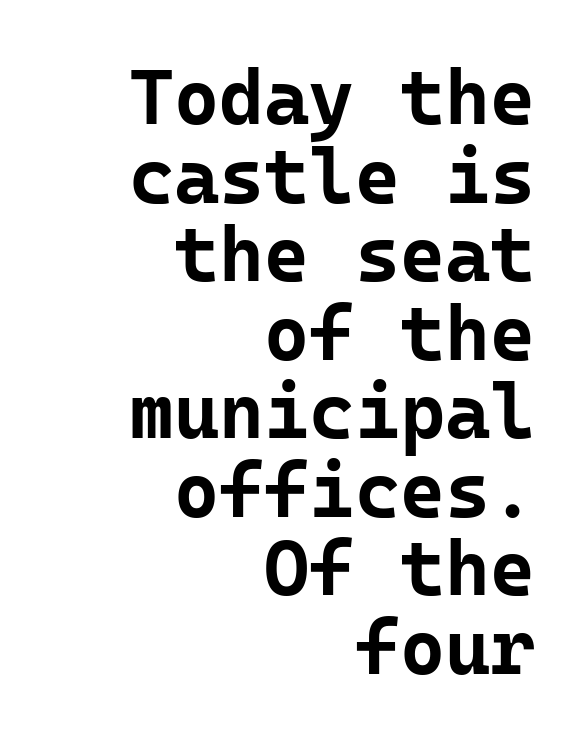
{"serif": "no", "italic": "no", "bold": "yes", "weight": "bold", "width": "normal", "stroke_contrast": "low", "x_height": "medium", "monospaced": "yes", "underline": "no", "align": "right", "line_spacing": "tight", "line_spacing_ratio": 1.02, "letter_spacing": "normal", "letter_spacing_em": 0.0, "glyph_px": 77}
